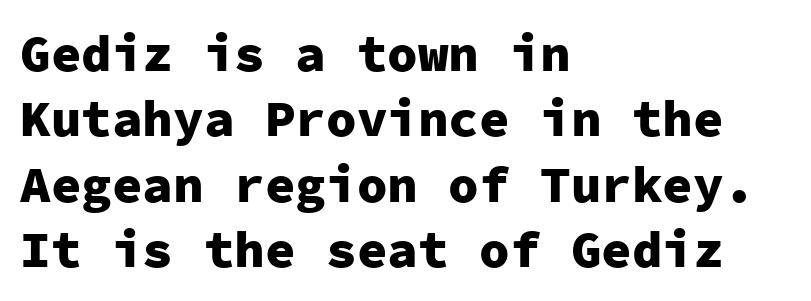
Q: Is the text bold? A: Yes.
Q: Is the text italic (slanted)? A: No, it is upright.
Q: Is the typeface a serif or a sans-serif typeface? A: Sans-serif.
Q: Is the text underlined? A: No.
Q: How is the paragraph aligned? A: Left-aligned.
Q: Is the spacing between letters normal or unusually wide? A: Normal.
Q: Is the spacing between lines tight, normal or loose? A: Normal.
Q: Width (condensed, normal, or wide)? A: Normal.
Q: Stroke contrast? A: Low.
Q: x-height? A: Medium.
Q: Monospaced? A: Yes.
